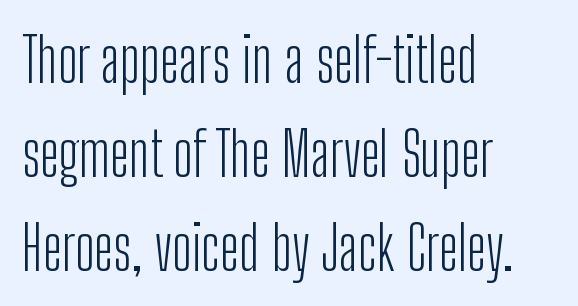
The image shows 61 px light, condensed sans-serif type, upright; set left-aligned, normal line spacing (1.54x), normal letter spacing, not underlined; low stroke contrast and a medium x-height.
